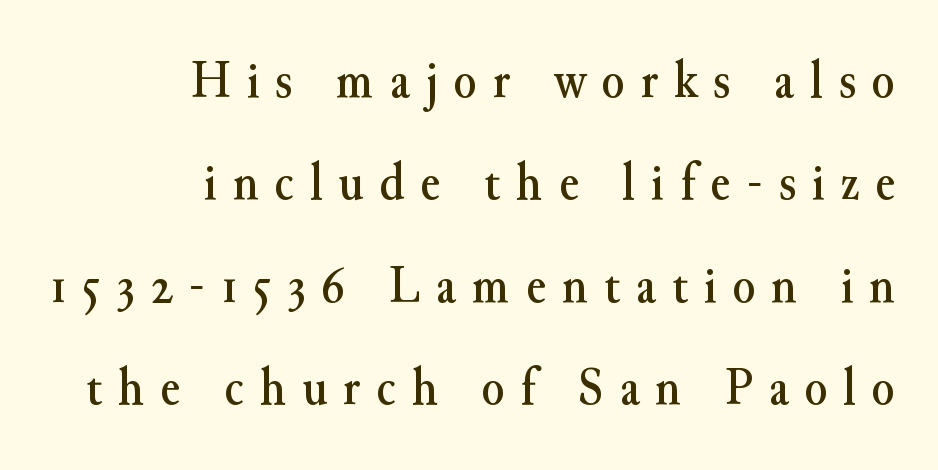
Note the varied advance widths — an 'i' is clearly narrower than an 'm'. Classification — serif. A great deal of white space separates one row of letters from the next. The lines in this sample share a right terminus and differ only in where they begin. This sample uses an upright cut, with every glyph sitting square on the baseline.
